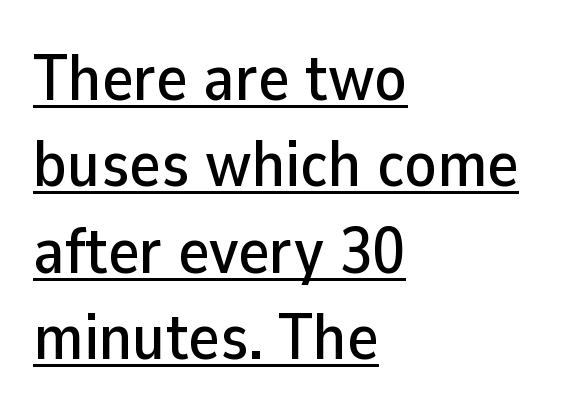
Underlined type. Designer's note — italics off, roman on. Think of a printed novel: that variable character pitch is what you see here. Default kerning and tracking; the words read as compact shapes. Compared with a centered layout, this one pins lines to the left instead.
